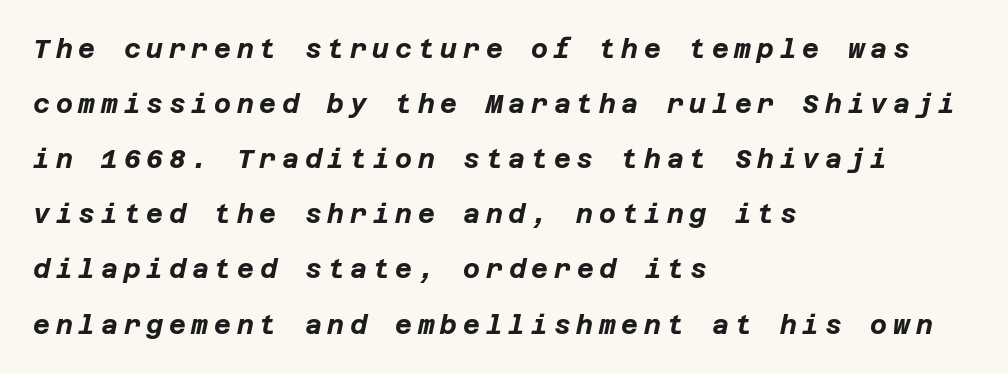
The image shows 26 px bold type, italic (leaning right); set left-aligned, loose line spacing (2.12x), unusually wide letter spacing (+0.22 em), not underlined.
